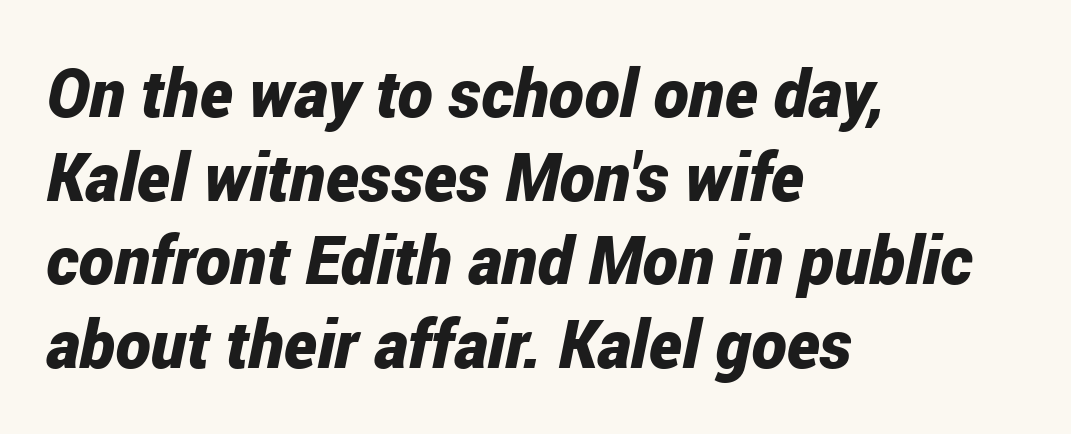
The image shows 67 px bold, condensed type, italic (leaning right); set left-aligned, normal line spacing (1.25x), normal letter spacing, not underlined; low stroke contrast and a medium x-height.
